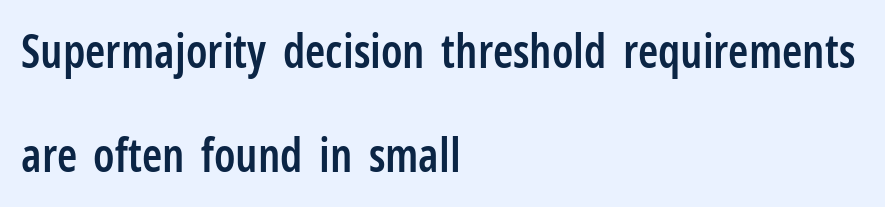
{"serif": "no", "italic": "no", "bold": "semi", "weight": "semibold", "width": "condensed", "stroke_contrast": "low", "x_height": "medium", "monospaced": "no", "underline": "no", "align": "left", "line_spacing": "loose", "line_spacing_ratio": 2.26, "letter_spacing": "normal", "letter_spacing_em": 0.0, "glyph_px": 46}
